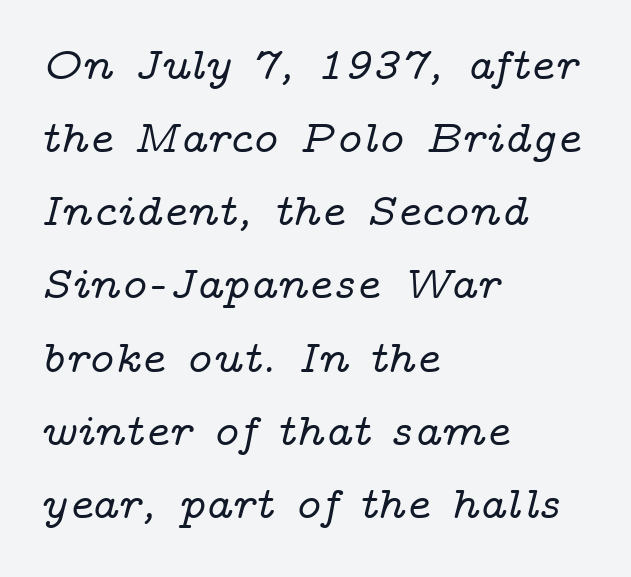
The image shows 46 px wide serif type, italic (leaning right); set left-aligned, normal line spacing (1.59x), normal letter spacing, not underlined; low stroke contrast and a medium x-height.
